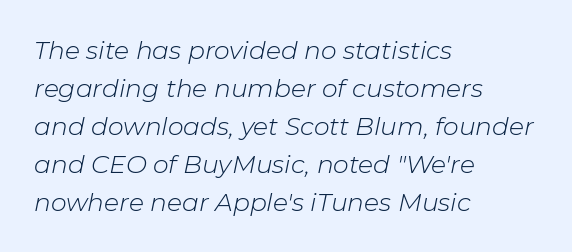
{"italic": "yes", "lean": "right", "slant_degrees": 11, "bold": "no", "underline": "no", "align": "left", "line_spacing": "normal", "line_spacing_ratio": 1.52, "letter_spacing": "normal", "letter_spacing_em": 0.0, "glyph_px": 25}
